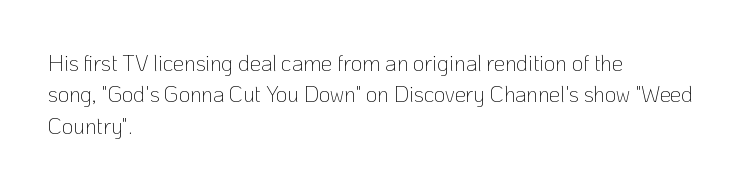
The image shows 22 px text type, upright; set left-aligned, normal line spacing (1.43x), normal letter spacing, not underlined.
